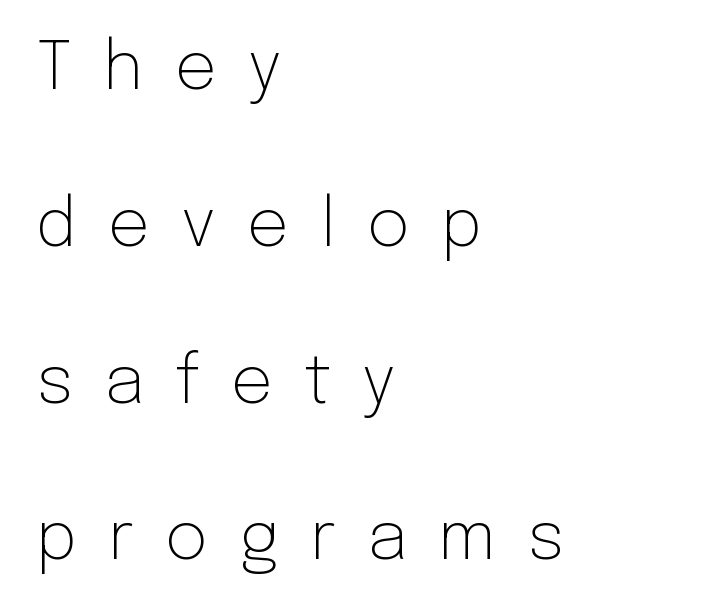
The gaps between neighbouring characters are conspicuously large. Compared with a centered layout, this one pins lines to the left instead. Honestly, there is no underline to notice here at all. Successive baselines arrive slowly, with a big drop between each. Stem width sits at or under what a default text font uses.
